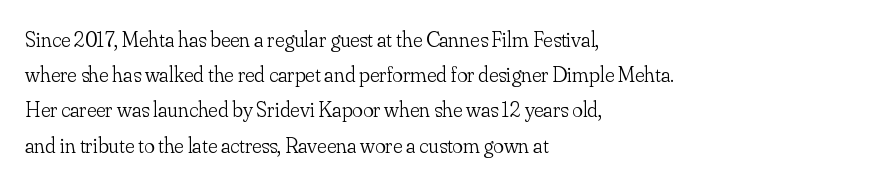
A quiet, ordinary-to-light weight characterises the typeface. Default kerning and tracking; the words read as compact shapes. These lines stack with their left ends in a neat column. The leading is moderate, giving the passage an even texture.
